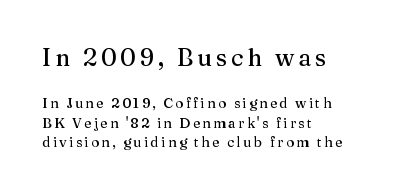
{"italic": "no", "underline": "no", "align": "left", "line_spacing": "normal", "line_spacing_ratio": 1.38, "larger_block": "first", "size_ratio": 1.71, "glyph_px": 24}
